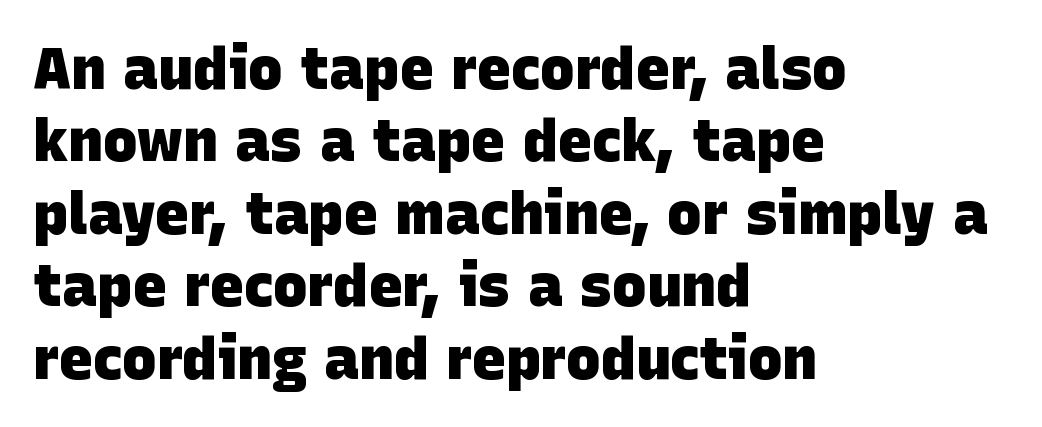
Q: Is the text bold? A: Yes.
Q: Is the typeface a serif or a sans-serif typeface? A: Sans-serif.
Q: Is the text underlined? A: No.
Q: How is the paragraph aligned? A: Left-aligned.
Q: Is the spacing between letters normal or unusually wide? A: Normal.
Q: Is the spacing between lines tight, normal or loose? A: Normal.
Q: Width (condensed, normal, or wide)? A: Normal.
Q: Stroke contrast? A: Low.
Q: x-height? A: Large.
Q: Monospaced? A: No.
